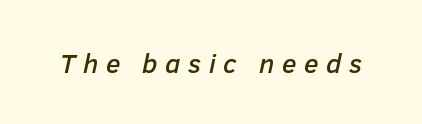
The passage shown is not underscored anywhere. The passage shown leans; its letterforms are oblique. Honestly, the letter spacing is so wide it's the main thing you notice.
